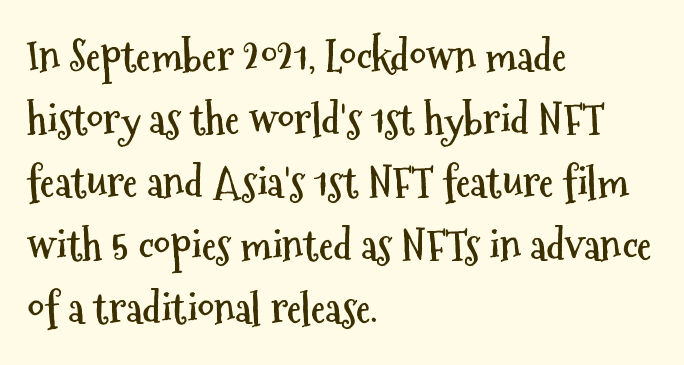
The image shows 42 px semibold, condensed sans-serif type, upright; set left-aligned, normal line spacing (1.5x), normal letter spacing, not underlined; medium stroke contrast and a medium x-height.
